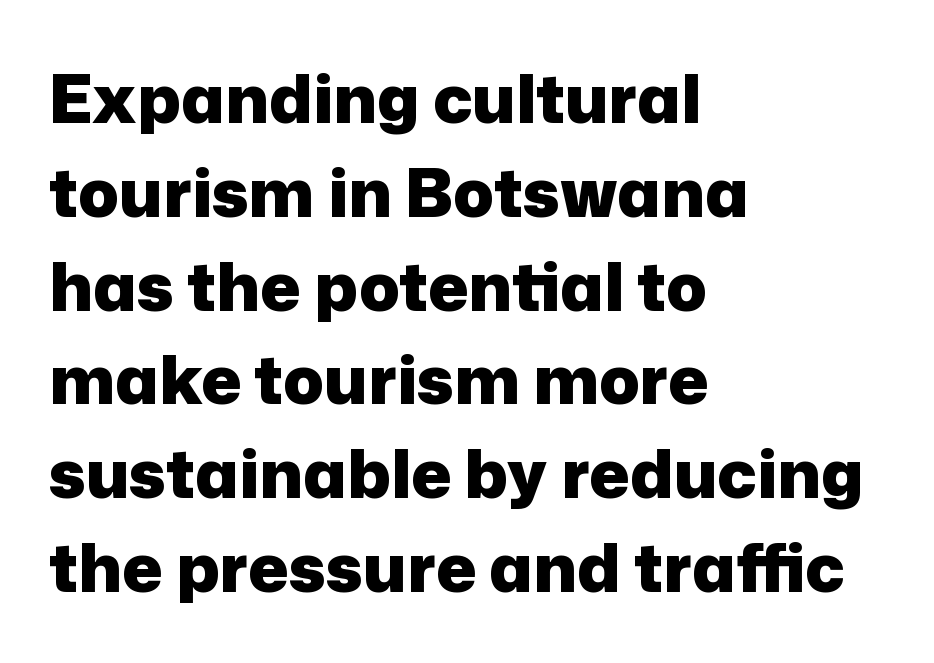
{"serif": "no", "italic": "no", "bold": "yes", "weight": "heavy", "width": "normal", "stroke_contrast": "low", "x_height": "medium", "monospaced": "no", "underline": "no", "align": "left", "line_spacing": "normal", "line_spacing_ratio": 1.4, "letter_spacing": "normal", "letter_spacing_em": 0.0, "glyph_px": 67}
